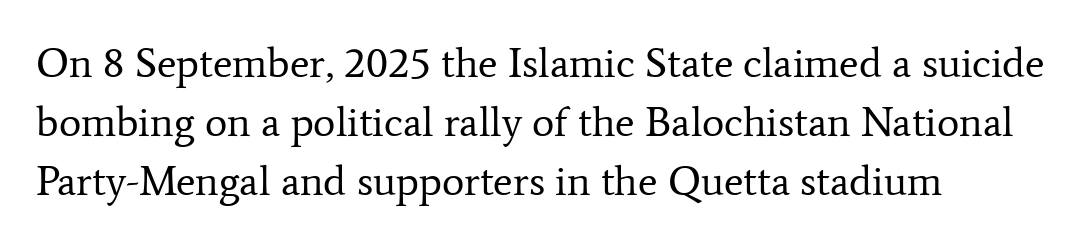
Q: Is the text bold? A: No.
Q: Is the text italic (slanted)? A: No, it is upright.
Q: Is the typeface a serif or a sans-serif typeface? A: Serif.
Q: Is the text underlined? A: No.
Q: How is the paragraph aligned? A: Left-aligned.
Q: Is the spacing between letters normal or unusually wide? A: Normal.
Q: Is the spacing between lines tight, normal or loose? A: Normal.
Q: Width (condensed, normal, or wide)? A: Normal.
Q: Stroke contrast? A: Low.
Q: x-height? A: Medium.
Q: Monospaced? A: No.
